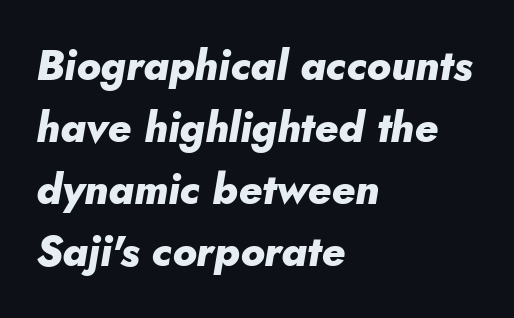
Reading down the column, the eye jumps a familiar distance to each next line. The setting favours the left margin, as ordinary paragraphs usually do. Posture: slanted. These words are printed bold, with thick strokes throughout. Type without underlining.
